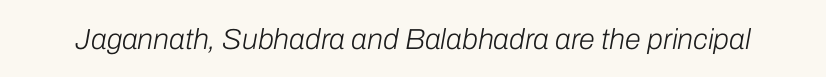
The specimen omits any rule beneath the text block's lines. Caption: standard tracking, unaltered. The letters are slanted; this is an italic face. These glyphs show unthickened strokes, regular width or finer.
